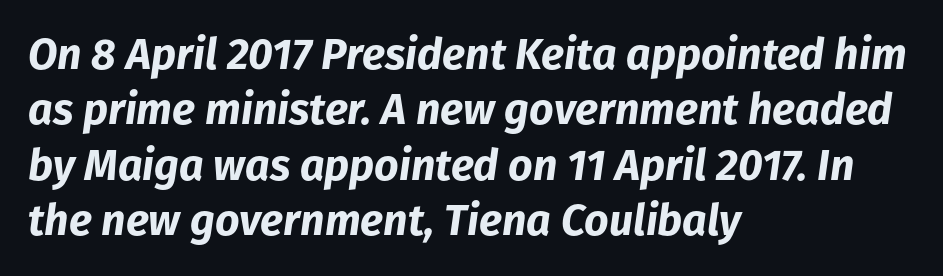
Q: Is the text bold? A: Yes.
Q: Is the text italic (slanted)? A: Yes, it leans right by about 8 degrees.
Q: Is the text underlined? A: No.
Q: How is the paragraph aligned? A: Left-aligned.
Q: Is the spacing between letters normal or unusually wide? A: Normal.
Q: Is the spacing between lines tight, normal or loose? A: Normal.
Q: Width (condensed, normal, or wide)? A: Normal.
Q: Stroke contrast? A: Low.
Q: x-height? A: Medium.
Q: Monospaced? A: No.
